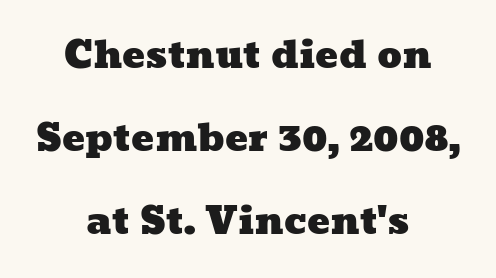
The passage shown has conventional tracking throughout. Note the varied advance widths — an 'i' is clearly narrower than an 'm'. Any mark beneath the type? The region is blank. These lines stack symmetrically, like a column narrowing and widening about its center. What's the leading like? Stretched, with rows far apart.
